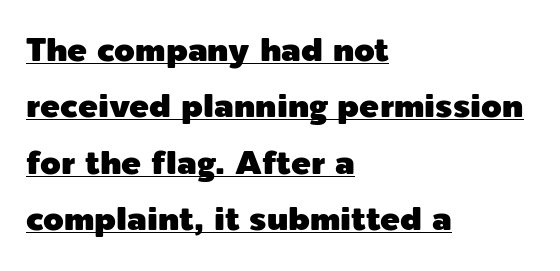
The image shows 33 px sans-serif type, upright; set left-aligned, line spacing 1.71x, normal letter spacing, underlined; a medium x-height.
